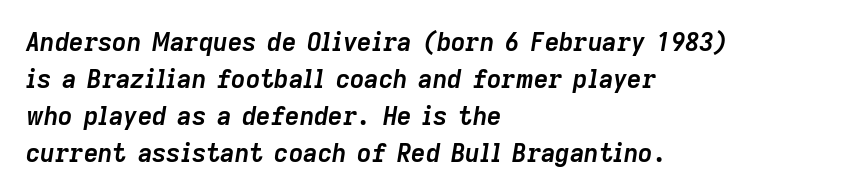
The image shows 25 px bold type, italic (leaning right); set left-aligned, normal line spacing (1.48x), normal letter spacing, not underlined.
